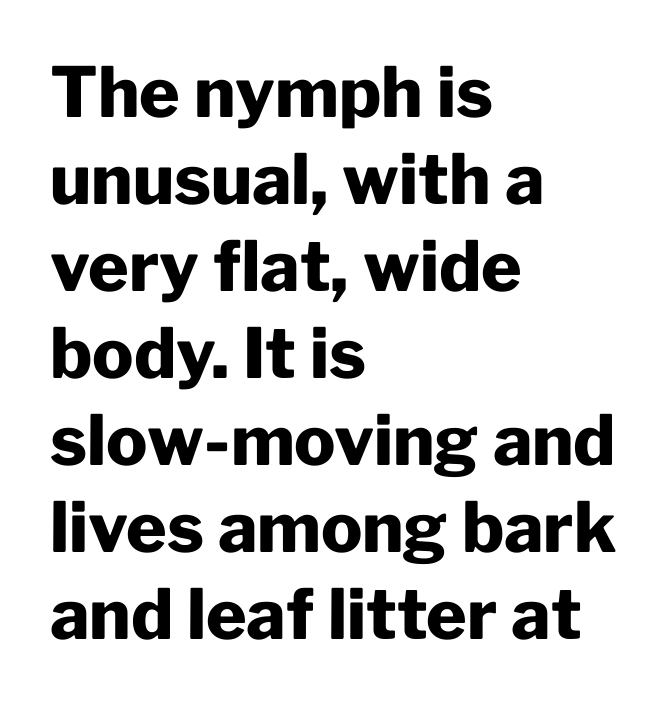
The image shows 69 px heavy sans-serif type, upright; set left-aligned, normal line spacing (1.26x), normal letter spacing, not underlined; low stroke contrast and a medium x-height.
